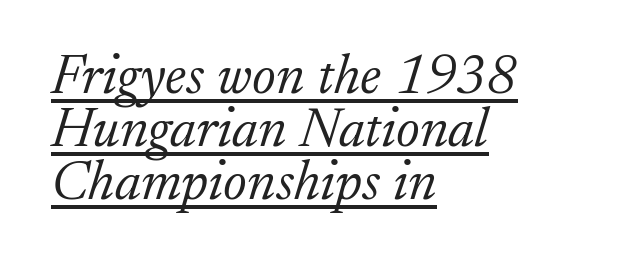
The text carries the slant typical of an italic or oblique font. Heaviness? Minimal to ordinary, like unemphasized prose. Yep, those are serifs on the letters. This sample has the flowing, uneven cadence of proportional lettering.
